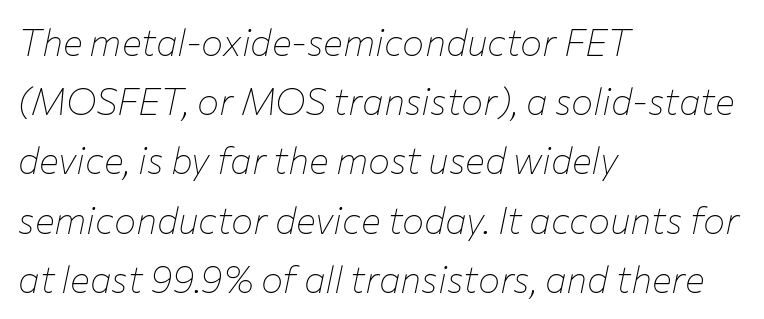
The image shows 37 px thin type, italic (leaning right); set left-aligned, normal line spacing (1.6x), normal letter spacing, not underlined; low stroke contrast and a medium x-height.
